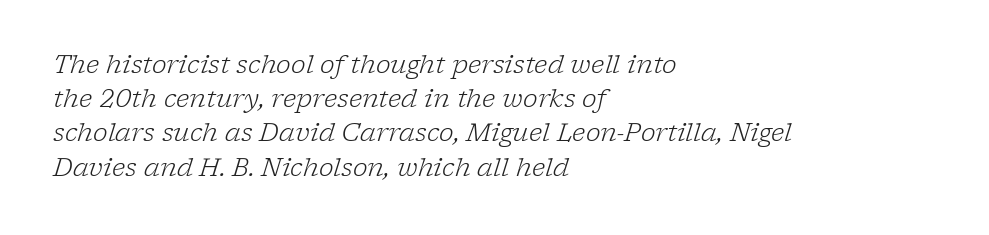
{"italic": "yes", "lean": "right", "slant_degrees": 17, "bold": "no", "underline": "no", "align": "left", "line_spacing": "normal", "line_spacing_ratio": 1.37, "letter_spacing": "normal", "letter_spacing_em": 0.0, "glyph_px": 25}
